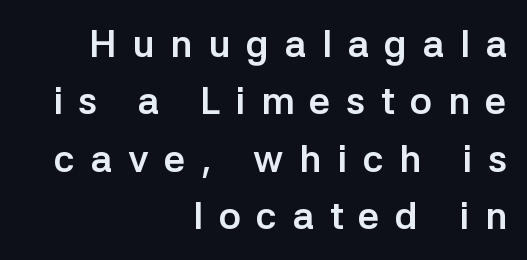
Q: Is the text bold? A: Yes.
Q: Is the text italic (slanted)? A: No, it is upright.
Q: Is the typeface a serif or a sans-serif typeface? A: Sans-serif.
Q: Is the text underlined? A: No.
Q: How is the paragraph aligned? A: Right-aligned.
Q: Is the spacing between letters normal or unusually wide? A: Unusually wide.
Q: Is the spacing between lines tight, normal or loose? A: Normal.
Q: Width (condensed, normal, or wide)? A: Normal.
Q: Stroke contrast? A: Low.
Q: x-height? A: Medium.
Q: Monospaced? A: No.
